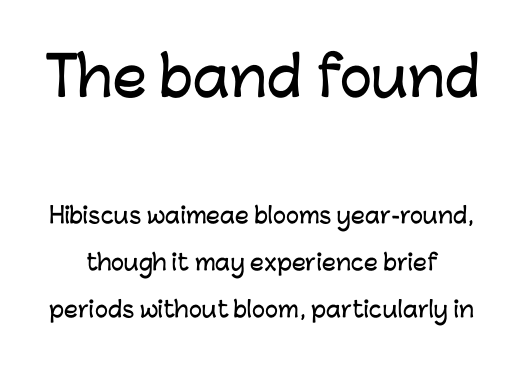
Q: Is the text italic (slanted)? A: No, it is upright.
Q: Is the typeface a serif or a sans-serif typeface? A: Sans-serif.
Q: Is the text underlined? A: No.
Q: Is the spacing between letters normal or unusually wide? A: Normal.
Q: Is the spacing between lines tight, normal or loose? A: Loose.
Q: Which block of text is set in a larger size, the first (top) or the second (bottom)? A: The first (top) one.
Q: Width (condensed, normal, or wide)? A: Normal.
Q: Stroke contrast? A: Low.
Q: x-height? A: Medium.
Q: Monospaced? A: No.
